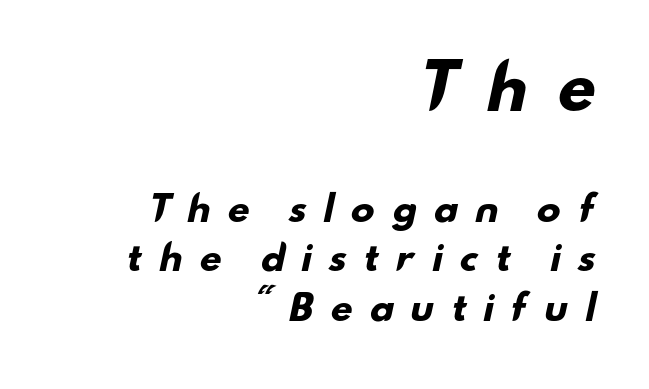
Q: Is the text bold? A: Yes.
Q: Is the typeface a serif or a sans-serif typeface? A: Sans-serif.
Q: Is the text underlined? A: No.
Q: How is the paragraph aligned? A: Right-aligned.
Q: Is the spacing between letters normal or unusually wide? A: Unusually wide.
Q: Is the spacing between lines tight, normal or loose? A: Normal.
Q: Which block of text is set in a larger size, the first (top) or the second (bottom)? A: The first (top) one.
Q: Width (condensed, normal, or wide)? A: Wide.
Q: Stroke contrast? A: Low.
Q: x-height? A: Small.
Q: Monospaced? A: No.
